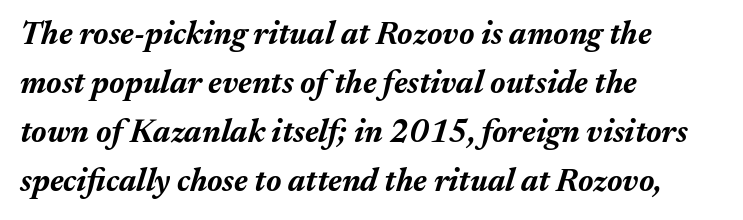
The image shows 32 px bold type, italic (leaning right); set left-aligned, normal line spacing (1.53x), normal letter spacing, not underlined; medium stroke contrast and a medium x-height.
